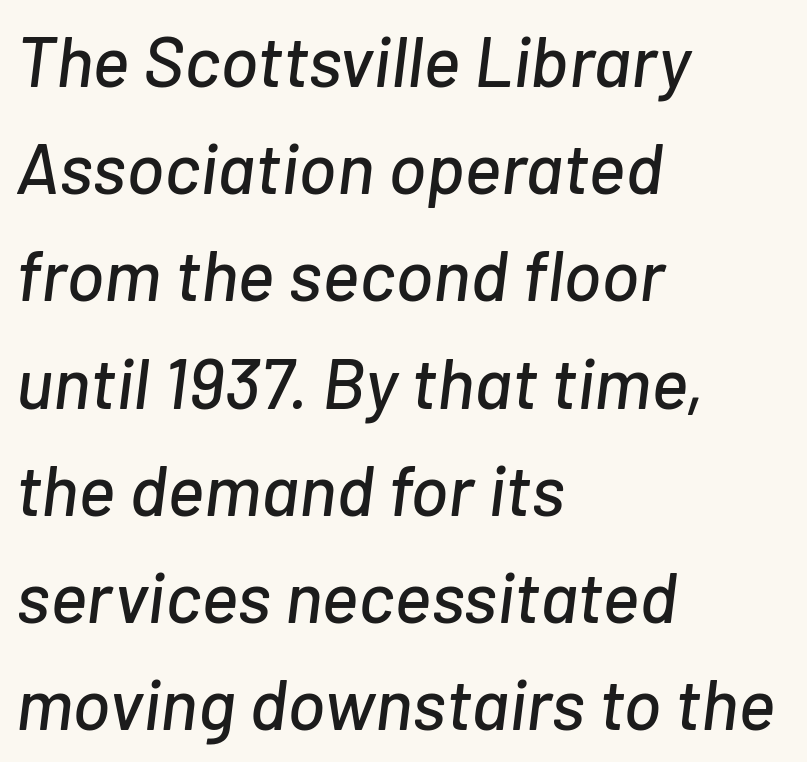
Yep, that's italic — everything's leaning. Spacing verdict: proportional, widths tailored to each character. These lines keep a tight, regular rhythm from letter to letter. Underlining? Definitely not there. The block of text has a typical density, with ordinary space between rows. Visually the block forms a straight wall on the left and a jagged coastline on the right.
